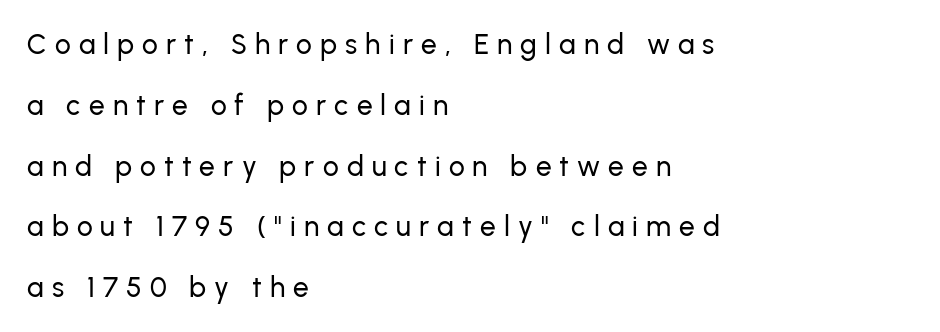
Nope, no serifs anywhere on these letters. Teacher's note: observe the even left margin — that is flush-left alignment. Quick note: underline off. A typesetter would call this proportional, since set widths differ per character. The lettering holds an erect, upright posture throughout.
